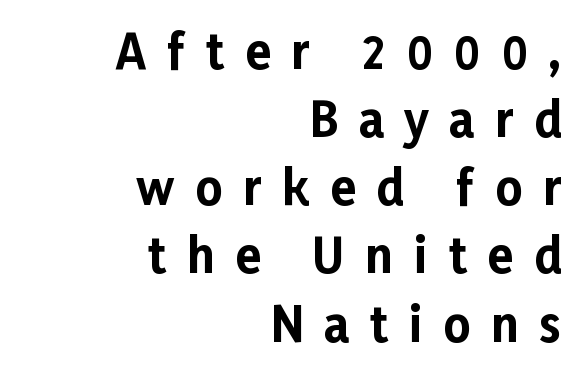
Q: Is the text bold? A: Yes.
Q: Is the text italic (slanted)? A: No, it is upright.
Q: Is the typeface a serif or a sans-serif typeface? A: Sans-serif.
Q: Is the text underlined? A: No.
Q: How is the paragraph aligned? A: Right-aligned.
Q: Is the spacing between letters normal or unusually wide? A: Unusually wide.
Q: Is the spacing between lines tight, normal or loose? A: Normal.
Q: Width (condensed, normal, or wide)? A: Normal.
Q: Stroke contrast? A: Low.
Q: x-height? A: Medium.
Q: Monospaced? A: No.
